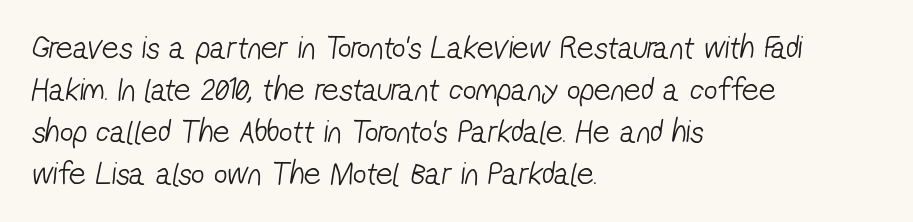
The image shows 33 px light, condensed sans-serif type; set left-aligned, normal line spacing (1.27x), normal letter spacing, not underlined; low stroke contrast and a medium x-height.
